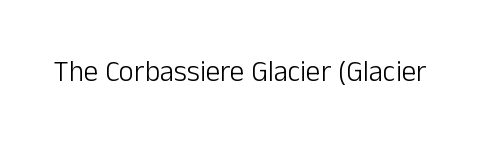
{"serif": "no", "italic": "no", "bold": "no", "weight": "light", "width": "normal", "stroke_contrast": "low", "x_height": "medium", "monospaced": "no", "underline": "no", "letter_spacing": "normal", "letter_spacing_em": 0.0, "glyph_px": 29}
